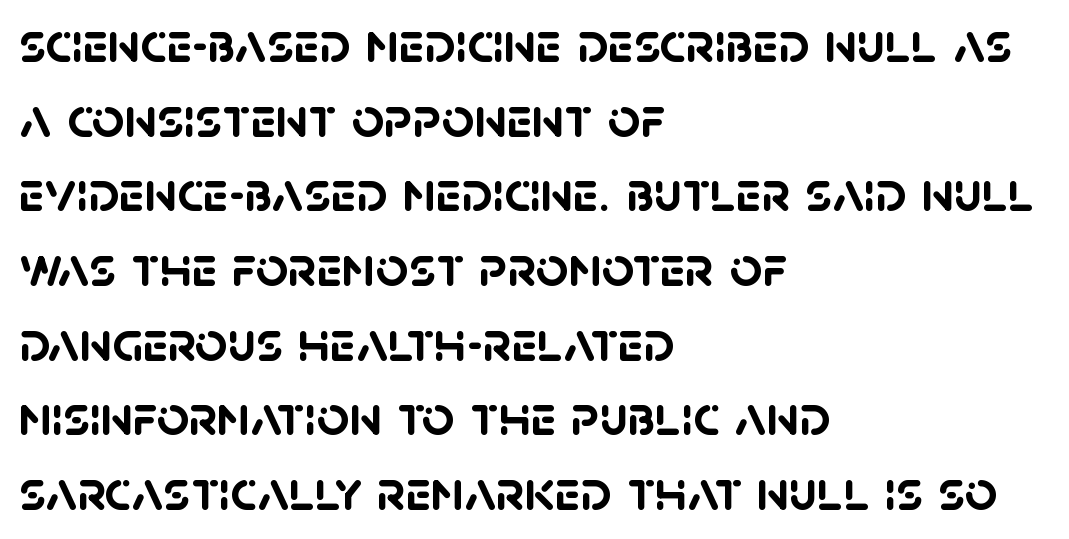
Check under the words: just untouched page. What stands out about the letter spacing? Nothing — it is the standard amount. This block has exactly the height ordinary leading produces. Caption: bold face, heavy strokes. What kind of face is this? One without serifs — a sans. Here the designer chose a conventional face with non-uniform glyph widths.
